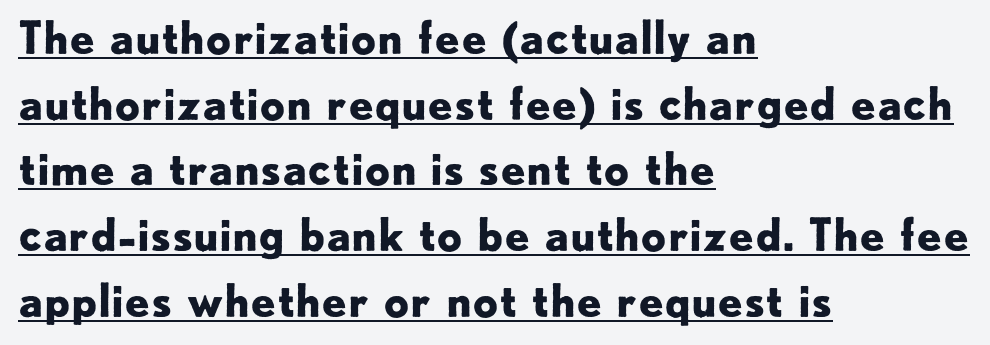
The rows are spaced the way most documents space them. If you drew a ruler down the left edge, every line would touch it. This sample has the flowing, uneven cadence of proportional lettering. Does extra space separate the letters? No, they use regular spacing.
